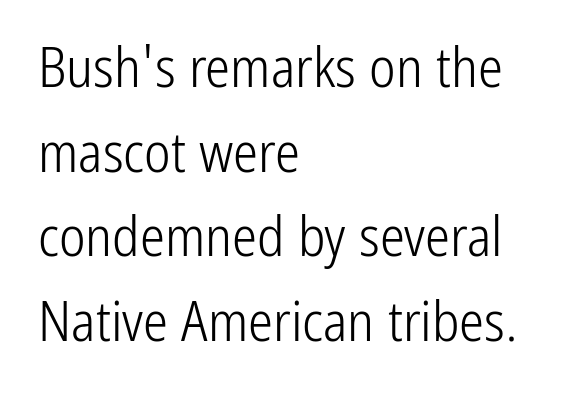
The image shows 56 px light, condensed sans-serif type, upright; set left-aligned, normal line spacing (1.51x), normal letter spacing, not underlined; low stroke contrast and a medium x-height.
